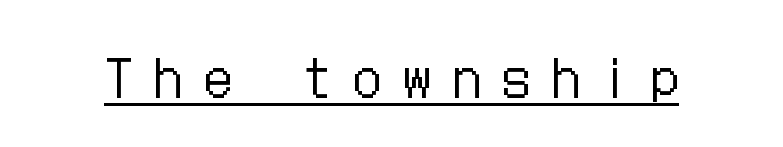
Q: Is the text bold? A: No.
Q: Is the text italic (slanted)? A: No, it is upright.
Q: Is the text underlined? A: Yes.
Q: Is the spacing between letters normal or unusually wide? A: Unusually wide.
Q: Width (condensed, normal, or wide)? A: Condensed.
Q: Stroke contrast? A: Low.
Q: x-height? A: Medium.
